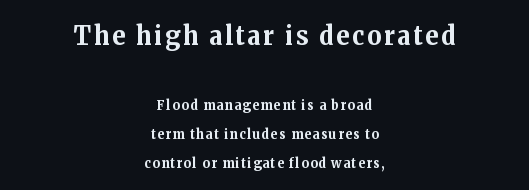
The image shows 27 px bold type, upright; set centered, loose line spacing (2.08x), not underlined; the first (top) block is 1.93x larger.
